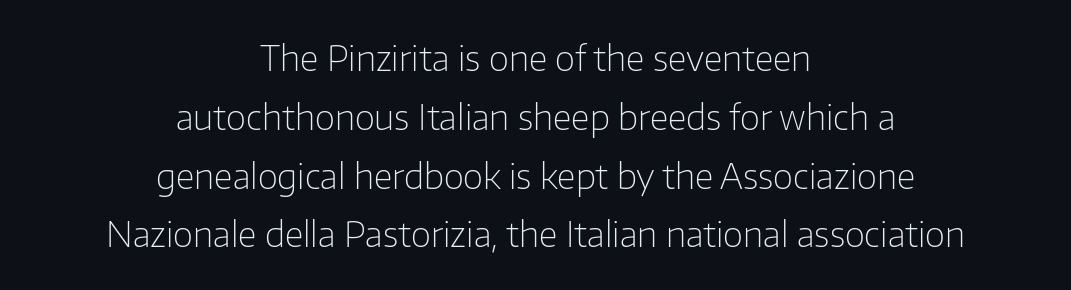
Q: Is the text bold? A: No.
Q: Is the text italic (slanted)? A: No, it is upright.
Q: Is the typeface a serif or a sans-serif typeface? A: Sans-serif.
Q: Is the text underlined? A: No.
Q: How is the paragraph aligned? A: Centered.
Q: Is the spacing between letters normal or unusually wide? A: Normal.
Q: Is the spacing between lines tight, normal or loose? A: Normal.
Q: Width (condensed, normal, or wide)? A: Normal.
Q: Stroke contrast? A: Low.
Q: x-height? A: Medium.
Q: Monospaced? A: No.
